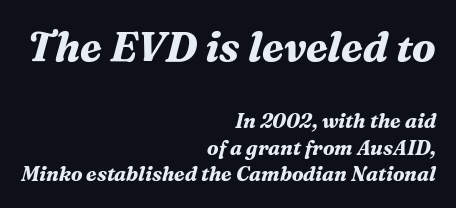
{"serif": "yes", "italic": "yes", "lean": "right", "slant_degrees": 16, "bold": "yes", "weight": "bold", "width": "normal", "stroke_contrast": "medium", "x_height": "medium", "monospaced": "no", "underline": "no", "align": "right", "line_spacing": "normal", "line_spacing_ratio": 1.34, "letter_spacing": "normal", "letter_spacing_em": 0.0, "larger_block": "first", "size_ratio": 2.05, "glyph_px": 41}
